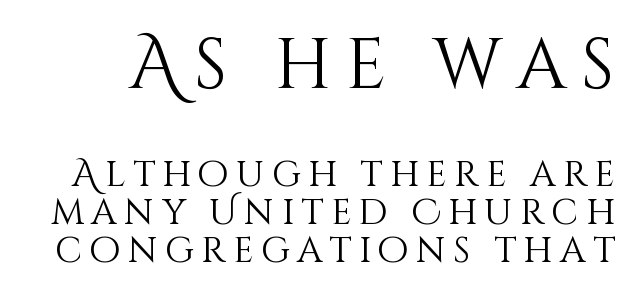
The image shows 71 px light type, upright; set tight line spacing (1.06x), unusually wide letter spacing (+0.2 em), not underlined; the first (top) block is 1.97x larger; medium stroke contrast and a large x-height.
